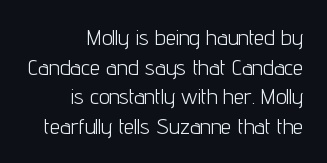
The image shows 21 px text type, upright; set right-aligned, normal line spacing (1.41x), normal letter spacing, not underlined.
